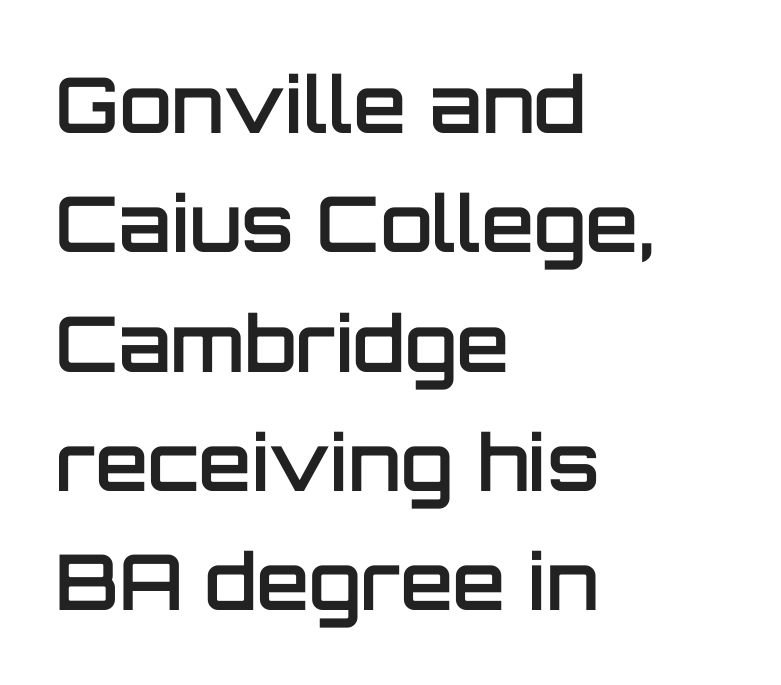
Leftover space on each line is placed entirely after the last word. Normally led — the rows are evenly, conventionally spaced. The face used here is a semibold: visibly heavier than regular, lighter than bold. You could not count columns in this text — the font is proportionally spaced. A typesetter would mark this as roman, not italic. These lines are composed in type without serifs.
